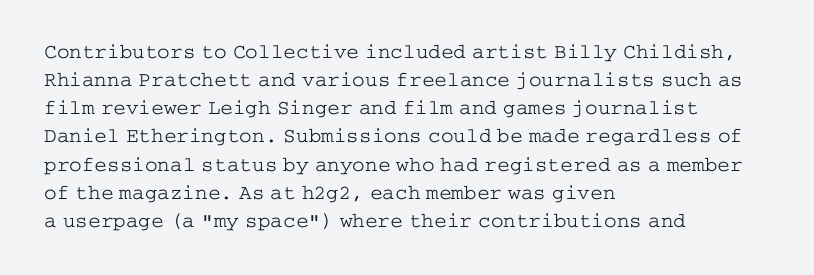
Q: Is the text bold? A: No.
Q: Is the text italic (slanted)? A: No, it is upright.
Q: Is the text underlined? A: No.
Q: How is the paragraph aligned? A: Left-aligned.
Q: Is the spacing between letters normal or unusually wide? A: Normal.
Q: Is the spacing between lines tight, normal or loose? A: Normal.
